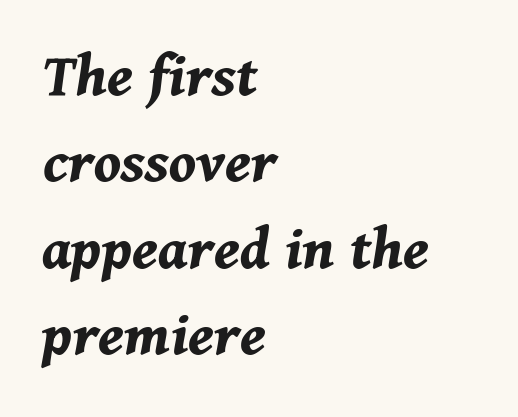
Q: Is the text bold? A: Yes.
Q: Is the text italic (slanted)? A: Yes, it leans right by about 11 degrees.
Q: Is the text underlined? A: No.
Q: How is the paragraph aligned? A: Left-aligned.
Q: Is the spacing between letters normal or unusually wide? A: Normal.
Q: Is the spacing between lines tight, normal or loose? A: Normal.
Q: Width (condensed, normal, or wide)? A: Normal.
Q: Stroke contrast? A: Medium.
Q: x-height? A: Medium.
Q: Monospaced? A: No.
